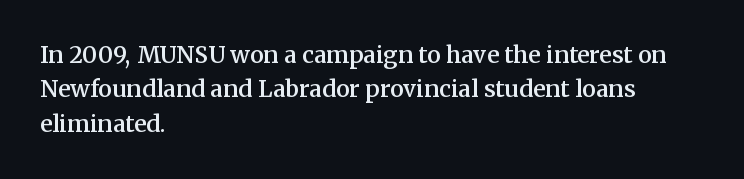
Q: Is the text bold? A: Semi-bold.
Q: Is the text italic (slanted)? A: No, it is upright.
Q: Is the text underlined? A: No.
Q: How is the paragraph aligned? A: Left-aligned.
Q: Is the spacing between letters normal or unusually wide? A: Normal.
Q: Is the spacing between lines tight, normal or loose? A: Normal.
